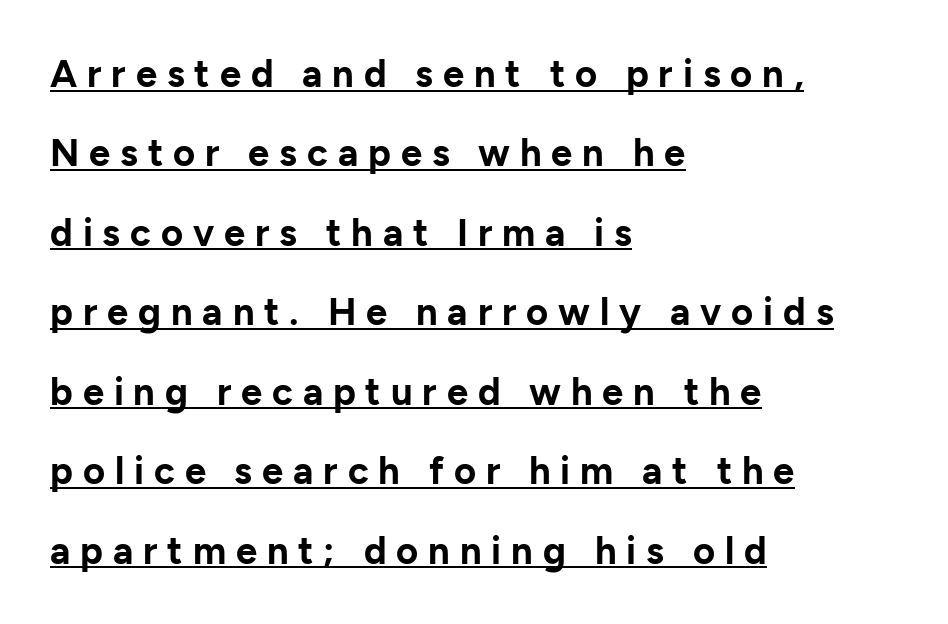
The designer dialed line spacing up above the default. A typesetter would call this heavily tracked-out type. Font category for this specimen: sans-serif. Does a line run under the words? Yes, clearly. Unlike italic type, these characters show no tilt at all. Here the designer chose a conventional face with non-uniform glyph widths.
